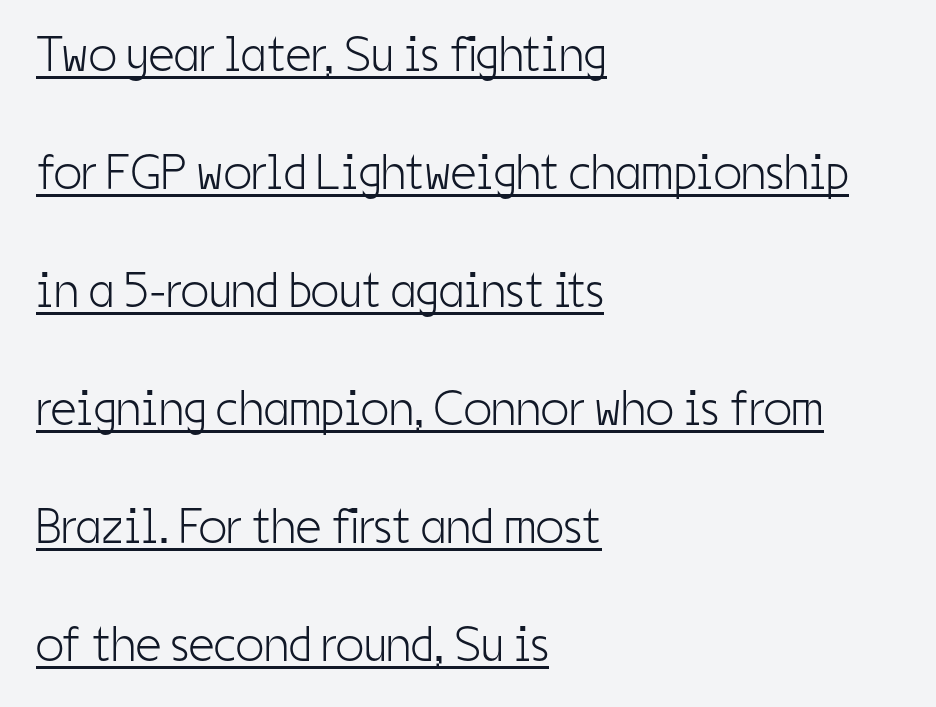
Q: Is the text bold? A: No.
Q: Is the text italic (slanted)? A: No, it is upright.
Q: Is the typeface a serif or a sans-serif typeface? A: Sans-serif.
Q: Is the text underlined? A: Yes.
Q: How is the paragraph aligned? A: Left-aligned.
Q: Is the spacing between letters normal or unusually wide? A: Normal.
Q: Is the spacing between lines tight, normal or loose? A: Loose.
Q: Width (condensed, normal, or wide)? A: Condensed.
Q: Stroke contrast? A: Low.
Q: x-height? A: Medium.
Q: Monospaced? A: No.
